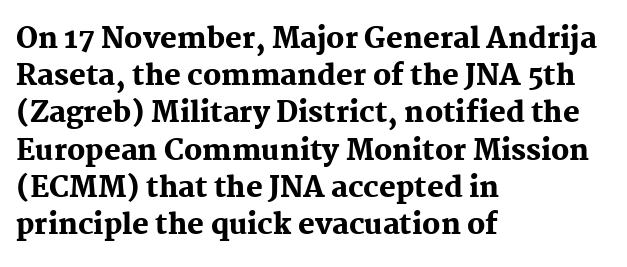
Q: Is the text bold? A: Yes.
Q: Is the text italic (slanted)? A: No, it is upright.
Q: Is the typeface a serif or a sans-serif typeface? A: Serif.
Q: Is the text underlined? A: No.
Q: How is the paragraph aligned? A: Left-aligned.
Q: Is the spacing between letters normal or unusually wide? A: Normal.
Q: Is the spacing between lines tight, normal or loose? A: Normal.
Q: Width (condensed, normal, or wide)? A: Normal.
Q: Stroke contrast? A: Medium.
Q: x-height? A: Medium.
Q: Monospaced? A: No.
